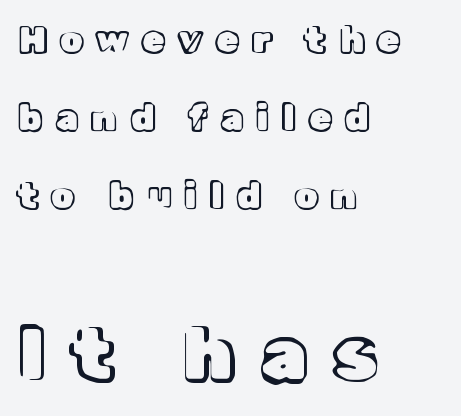
{"italic": "no", "width": "normal", "x_height": "medium", "monospaced": "no", "underline": "no", "align": "left", "line_spacing": "loose", "line_spacing_ratio": 2.16, "letter_spacing": "wide", "letter_spacing_em": 0.39, "larger_block": "second", "size_ratio": 2.03, "glyph_px": 73}
